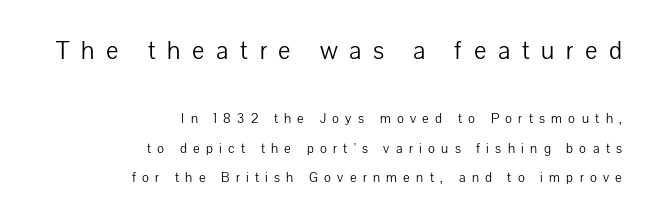
Line ends are locked; line starts wander. The earlier block is typeset at a bigger size than the later block. Unbolded letterforms with no extra heft. Line spacing here is loose.
